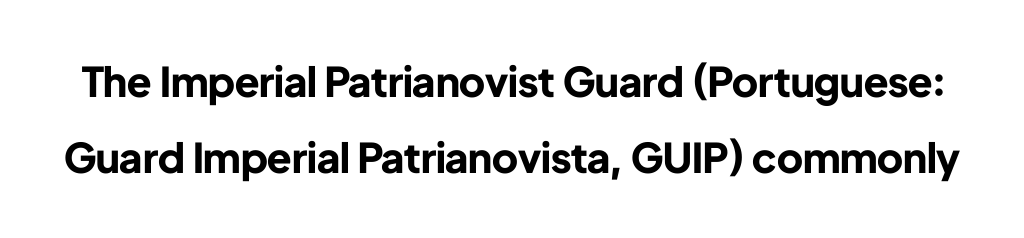
{"serif": "no", "italic": "no", "bold": "yes", "weight": "bold", "width": "normal", "stroke_contrast": "low", "x_height": "medium", "monospaced": "no", "underline": "no", "line_spacing_ratio": 1.86, "letter_spacing": "normal", "letter_spacing_em": 0.0, "glyph_px": 41}
